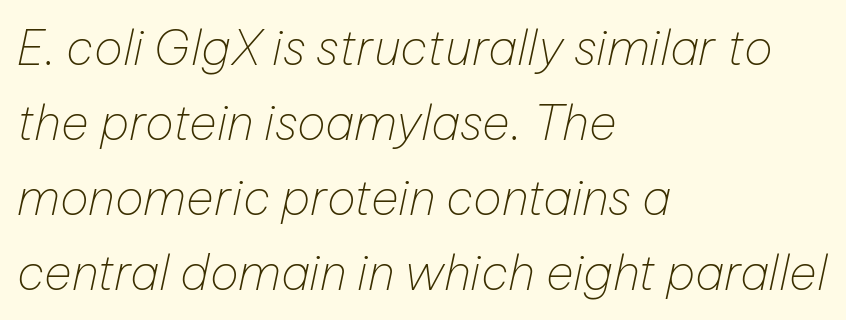
{"italic": "yes", "lean": "right", "slant_degrees": 12, "bold": "no", "weight": "thin", "width": "normal", "stroke_contrast": "low", "x_height": "medium", "monospaced": "no", "underline": "no", "align": "left", "line_spacing": "normal", "line_spacing_ratio": 1.56, "letter_spacing": "normal", "letter_spacing_em": 0.0, "glyph_px": 48}
